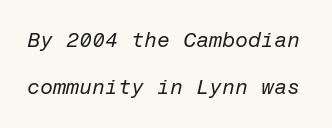
The words here are not underlined. A great deal of white space separates one row of letters from the next. No extra tracking has been applied to these lines. Style check: oblique. No extra ink here — the face is not bold.
